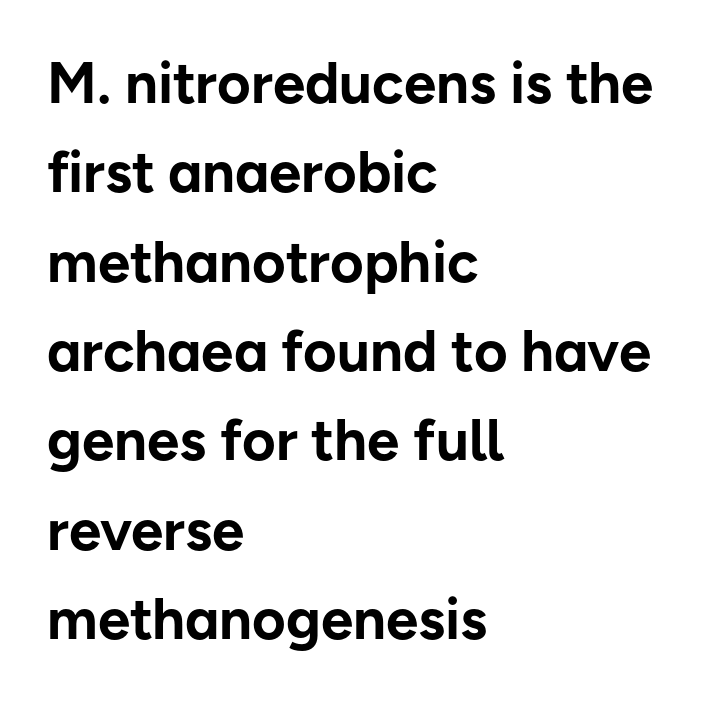
Each new line begins a customary step beneath the previous one. Compared with a centered layout, this one pins lines to the left instead. The sample has been set heavy, in full bold. Look at the tracking — it's just the regular setting, nothing added. A roman cut, with each character standing at attention. This sample has the flowing, uneven cadence of proportional lettering.
